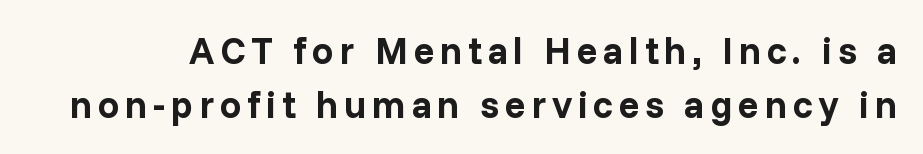
The image shows 38 px bold sans-serif type, upright; set normal line spacing (1.42x), not underlined; low stroke contrast and a medium x-height.
